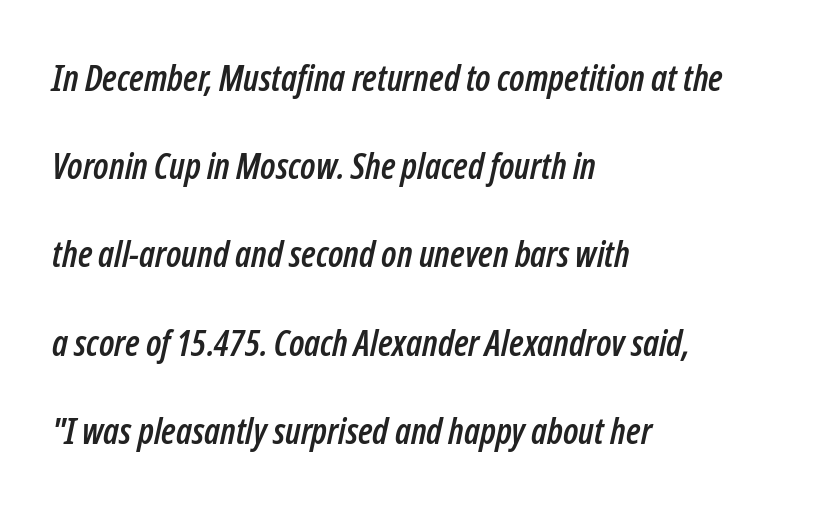
Q: Is the text italic (slanted)? A: Yes, it leans right by about 12 degrees.
Q: Is the text underlined? A: No.
Q: How is the paragraph aligned? A: Left-aligned.
Q: Is the spacing between letters normal or unusually wide? A: Normal.
Q: Is the spacing between lines tight, normal or loose? A: Loose.
Q: Width (condensed, normal, or wide)? A: Condensed.
Q: Stroke contrast? A: Low.
Q: x-height? A: Medium.
Q: Monospaced? A: No.
